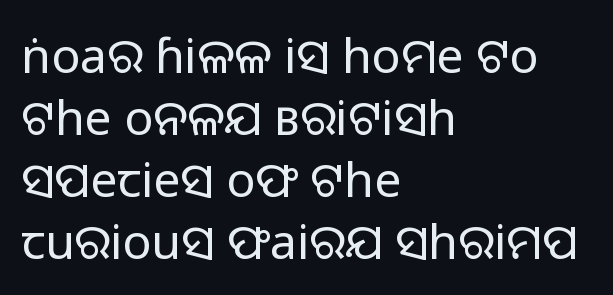
{"serif": "no", "italic": "no", "bold": "no", "weight": "regular", "width": "normal", "stroke_contrast": "low", "x_height": "medium", "monospaced": "no", "underline": "no", "align": "left", "line_spacing": "normal", "line_spacing_ratio": 1.29, "letter_spacing": "normal", "letter_spacing_em": 0.0, "glyph_px": 48}
